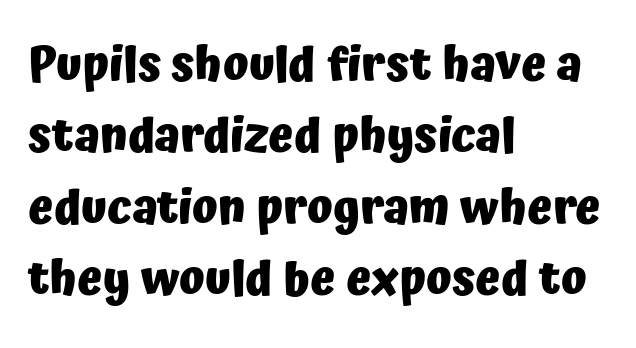
{"serif": "no", "italic": "no", "bold": "yes", "weight": "heavy", "width": "normal", "stroke_contrast": "low", "x_height": "medium", "monospaced": "no", "underline": "no", "align": "left", "line_spacing": "normal", "line_spacing_ratio": 1.52, "letter_spacing": "normal", "letter_spacing_em": 0.0, "glyph_px": 47}
